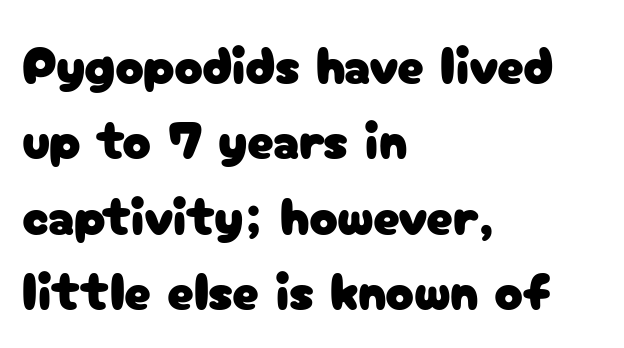
The image shows 53 px sans-serif type, upright; set left-aligned, normal line spacing (1.42x), normal letter spacing, not underlined; low stroke contrast and a medium x-height.
